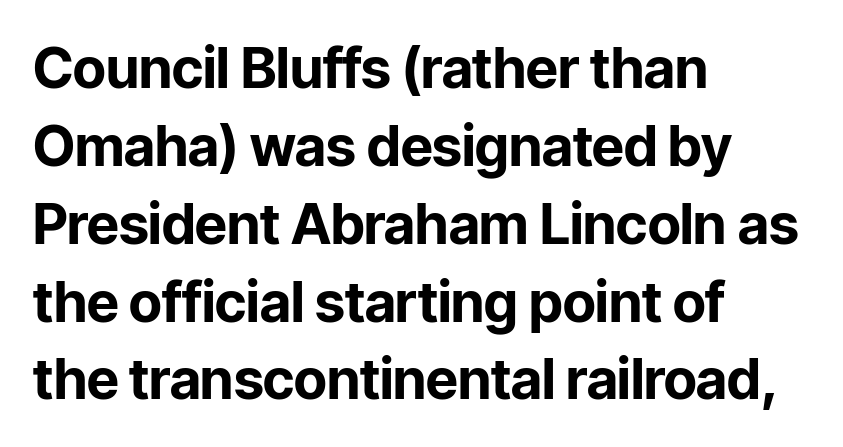
Q: Is the text bold? A: Yes.
Q: Is the text italic (slanted)? A: No, it is upright.
Q: Is the typeface a serif or a sans-serif typeface? A: Sans-serif.
Q: Is the text underlined? A: No.
Q: How is the paragraph aligned? A: Left-aligned.
Q: Is the spacing between letters normal or unusually wide? A: Normal.
Q: Is the spacing between lines tight, normal or loose? A: Normal.
Q: Width (condensed, normal, or wide)? A: Normal.
Q: Stroke contrast? A: Low.
Q: x-height? A: Medium.
Q: Monospaced? A: No.
